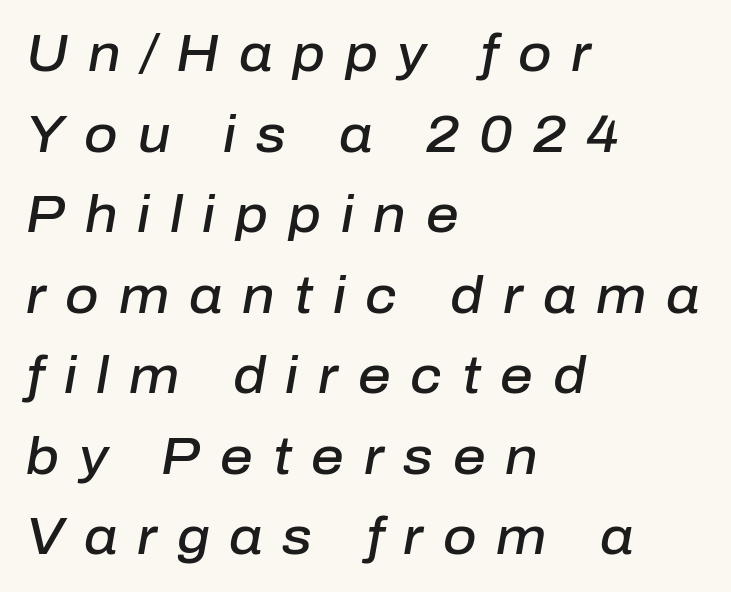
The image shows 51 px semibold type, italic (leaning right); set left-aligned, normal line spacing (1.58x), unusually wide letter spacing (+0.39 em), not underlined; low stroke contrast and a medium x-height.
